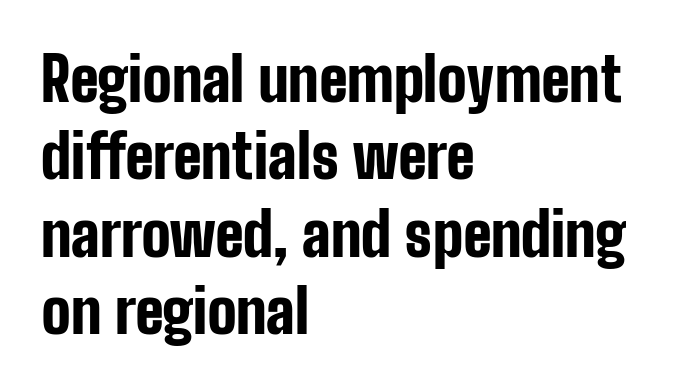
Q: Is the text bold? A: Yes.
Q: Is the text italic (slanted)? A: No, it is upright.
Q: Is the typeface a serif or a sans-serif typeface? A: Sans-serif.
Q: Is the text underlined? A: No.
Q: How is the paragraph aligned? A: Left-aligned.
Q: Is the spacing between letters normal or unusually wide? A: Normal.
Q: Is the spacing between lines tight, normal or loose? A: Normal.
Q: Width (condensed, normal, or wide)? A: Condensed.
Q: Stroke contrast? A: Low.
Q: x-height? A: Medium.
Q: Monospaced? A: No.
